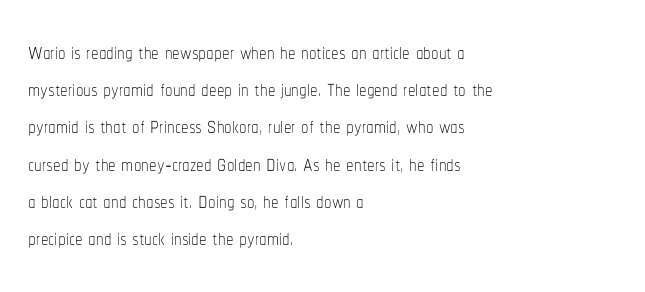
Q: Is the text bold? A: No.
Q: Is the text italic (slanted)? A: No, it is upright.
Q: Is the text underlined? A: No.
Q: How is the paragraph aligned? A: Left-aligned.
Q: Is the spacing between letters normal or unusually wide? A: Normal.
Q: Width (condensed, normal, or wide)? A: Condensed.
Q: Stroke contrast? A: Low.
Q: x-height? A: Medium.
Q: Monospaced? A: No.
